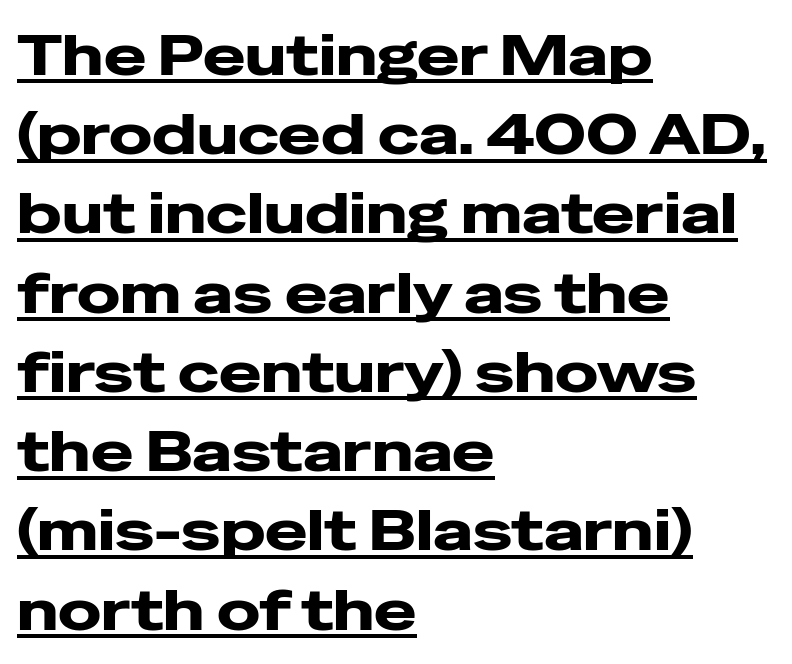
Q: Is the text italic (slanted)? A: No, it is upright.
Q: Is the typeface a serif or a sans-serif typeface? A: Sans-serif.
Q: Is the text underlined? A: Yes.
Q: How is the paragraph aligned? A: Left-aligned.
Q: Is the spacing between letters normal or unusually wide? A: Normal.
Q: Is the spacing between lines tight, normal or loose? A: Normal.
Q: Width (condensed, normal, or wide)? A: Wide.
Q: Stroke contrast? A: Low.
Q: x-height? A: Medium.
Q: Monospaced? A: No.
